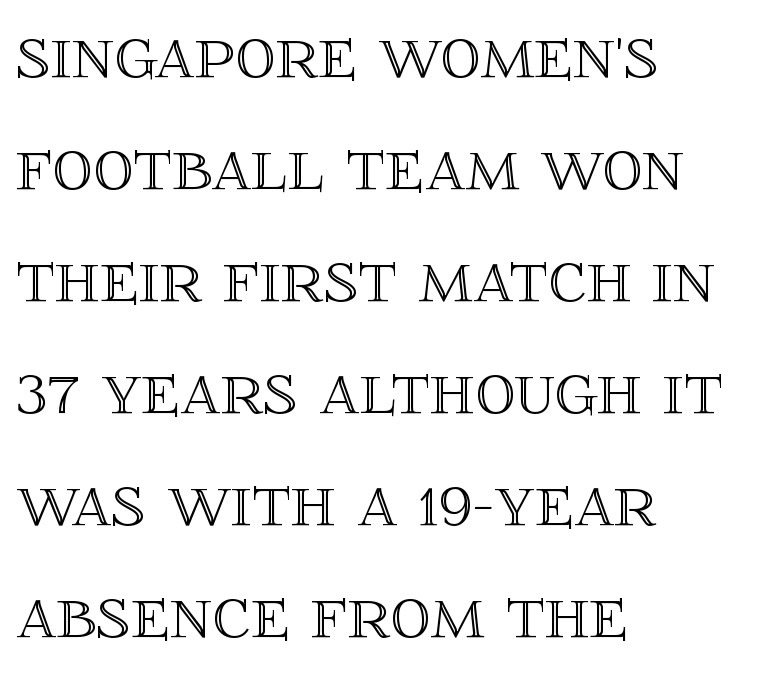
The image shows 80 px text type, upright; set left-aligned, normal line spacing (1.4x), normal letter spacing, not underlined; a large x-height.
